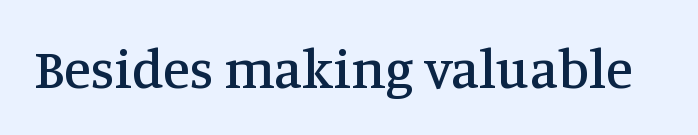
Q: Is the text italic (slanted)? A: No, it is upright.
Q: Is the typeface a serif or a sans-serif typeface? A: Serif.
Q: Is the text underlined? A: No.
Q: Is the spacing between letters normal or unusually wide? A: Normal.
Q: Width (condensed, normal, or wide)? A: Normal.
Q: Stroke contrast? A: Medium.
Q: x-height? A: Large.
Q: Monospaced? A: No.
